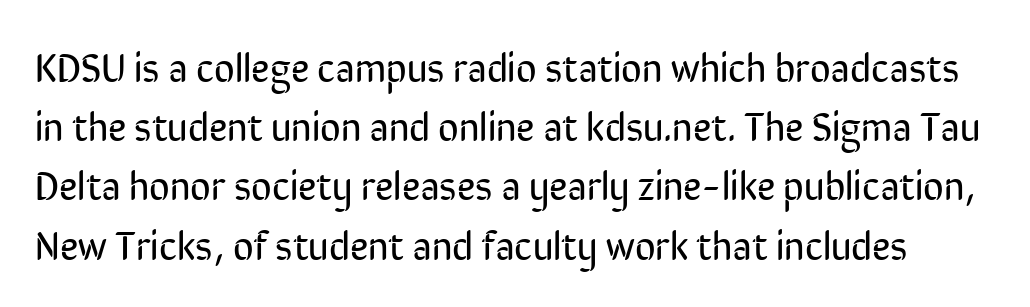
Q: Is the text bold? A: No.
Q: Is the text italic (slanted)? A: No, it is upright.
Q: Is the typeface a serif or a sans-serif typeface? A: Sans-serif.
Q: Is the text underlined? A: No.
Q: Is the spacing between letters normal or unusually wide? A: Normal.
Q: Is the spacing between lines tight, normal or loose? A: Normal.
Q: Width (condensed, normal, or wide)? A: Condensed.
Q: Stroke contrast? A: Low.
Q: x-height? A: Medium.
Q: Monospaced? A: No.
